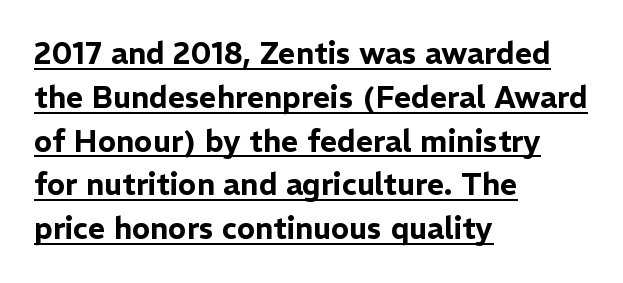
The image shows 30 px sans-serif type, upright; set left-aligned, normal line spacing (1.46x), normal letter spacing, underlined; low stroke contrast and a medium x-height.
